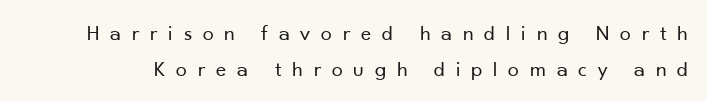
{"italic": "no", "bold": "no", "underline": "no", "line_spacing": "normal", "line_spacing_ratio": 1.63, "letter_spacing": "wide", "letter_spacing_em": 0.49, "glyph_px": 22}
